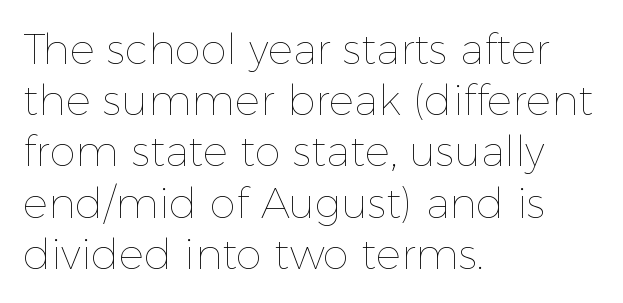
Q: Is the text bold? A: No.
Q: Is the text italic (slanted)? A: No, it is upright.
Q: Is the text underlined? A: No.
Q: How is the paragraph aligned? A: Left-aligned.
Q: Is the spacing between letters normal or unusually wide? A: Normal.
Q: Width (condensed, normal, or wide)? A: Normal.
Q: x-height? A: Medium.
Q: Monospaced? A: No.
